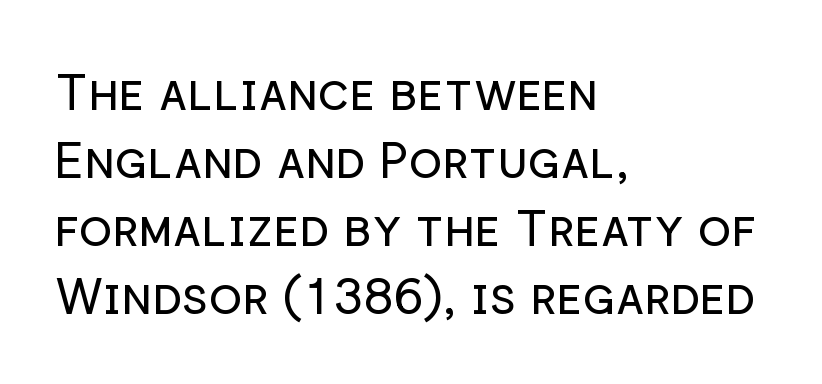
{"serif": "no", "italic": "no", "bold": "no", "weight": "regular", "width": "normal", "stroke_contrast": "low", "x_height": "medium", "monospaced": "no", "underline": "no", "align": "left", "line_spacing": "normal", "line_spacing_ratio": 1.36, "letter_spacing": "normal", "letter_spacing_em": 0.0, "glyph_px": 50}
